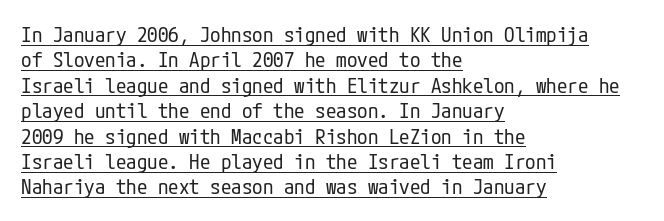
The image shows 21 px text type, upright; set left-aligned, line spacing 1.21x, normal letter spacing, underlined.
